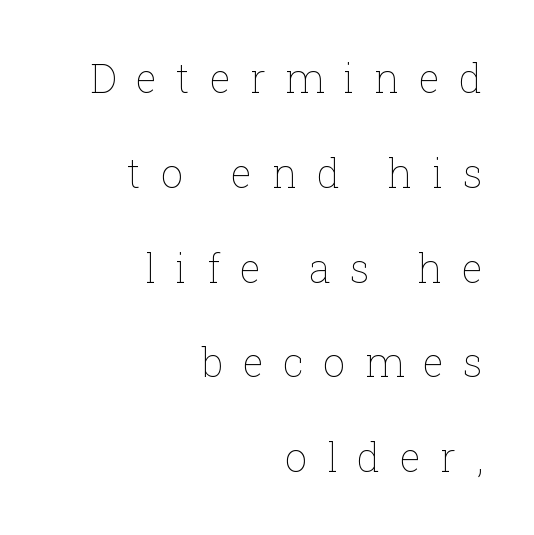
{"italic": "no", "bold": "no", "weight": "thin", "width": "normal", "stroke_contrast": "low", "x_height": "medium", "monospaced": "no", "underline": "no", "align": "right", "line_spacing": "loose", "line_spacing_ratio": 2.37, "letter_spacing": "wide", "letter_spacing_em": 0.48, "glyph_px": 40}
